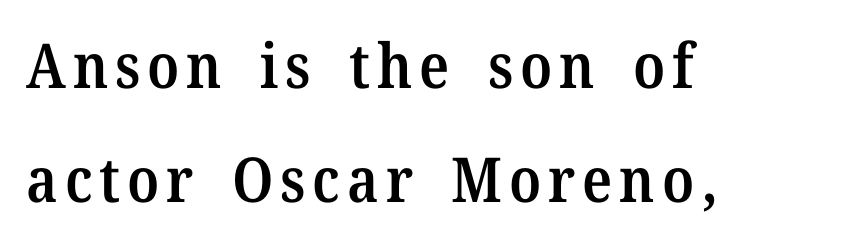
{"serif": "yes", "italic": "no", "bold": "semi", "weight": "semibold", "width": "normal", "stroke_contrast": "medium", "x_height": "medium", "monospaced": "no", "underline": "no", "align": "left", "line_spacing_ratio": 1.84, "glyph_px": 62}
